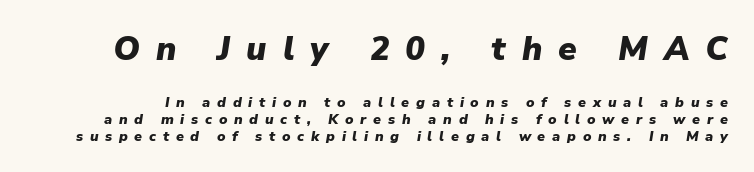
The image shows 33 px heavy type, italic (leaning right); set line spacing 1.2x, unusually wide letter spacing (+0.48 em), not underlined; the first (top) block is 2.36x larger; low stroke contrast and a medium x-height.
